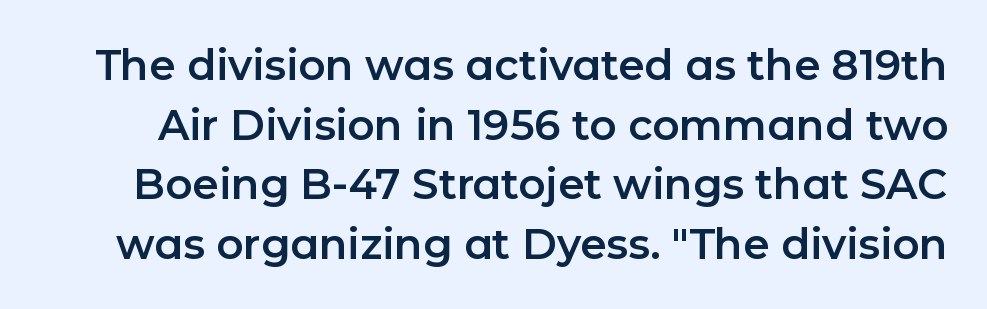
Q: Is the text italic (slanted)? A: No, it is upright.
Q: Is the typeface a serif or a sans-serif typeface? A: Sans-serif.
Q: Is the text underlined? A: No.
Q: Is the spacing between letters normal or unusually wide? A: Normal.
Q: Is the spacing between lines tight, normal or loose? A: Normal.
Q: Width (condensed, normal, or wide)? A: Normal.
Q: Stroke contrast? A: Low.
Q: x-height? A: Medium.
Q: Monospaced? A: No.
